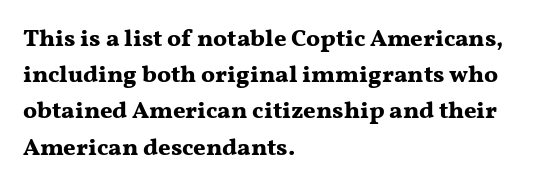
Q: Is the text bold? A: Yes.
Q: Is the text italic (slanted)? A: No, it is upright.
Q: Is the text underlined? A: No.
Q: How is the paragraph aligned? A: Left-aligned.
Q: Is the spacing between letters normal or unusually wide? A: Normal.
Q: Is the spacing between lines tight, normal or loose? A: Normal.
